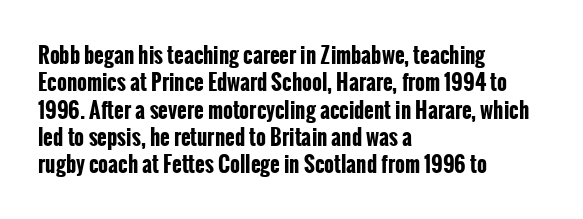
The image shows 21 px bold type, upright; set left-aligned, normal line spacing (1.3x), normal letter spacing, not underlined.
